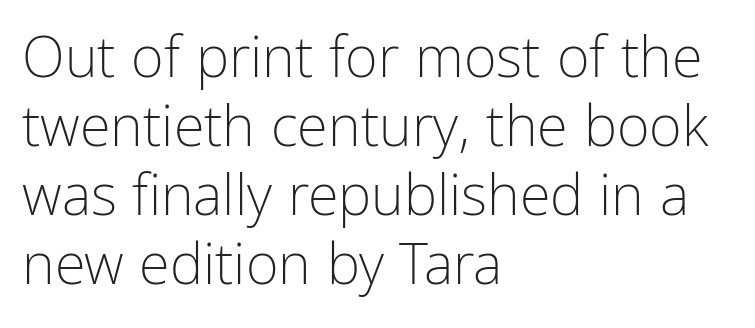
Reading down the block, your eye returns to a fixed left position each line. This is not heavy type; no bold has been used. Check the space under the baseline: it is left empty. Letter spacing: default. Stroke terminals: plain, sans-serif.
